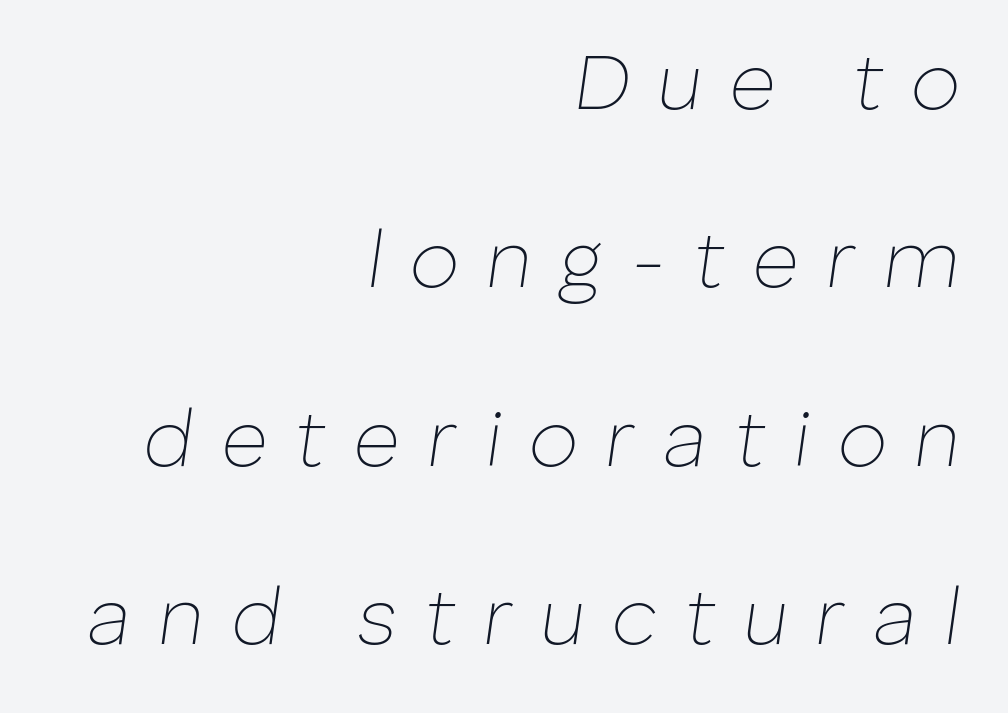
Quick note: interline space is abundant. It's the slanting kind of type. This sample has the flowing, uneven cadence of proportional lettering. Weight class: somewhere from thin through regular. Which margin do the lines hug? The right one — the left edge is uneven.
